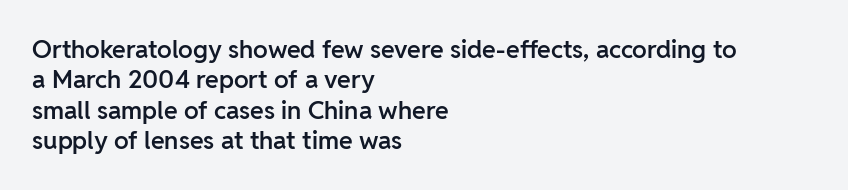
This is moderately heavy type, rendered in semibold. The lines are quadded left. The words here are not underlined. Look at the tracking — it's just the regular setting, nothing added. No italicization has been applied; the sample stays upright.
